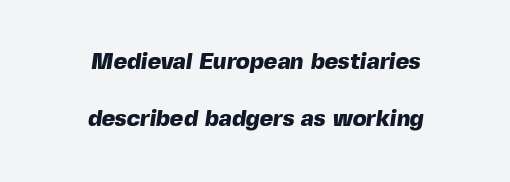
Each line is balanced around a shared central axis. Students, this is bold: see how much ink each stroke carries. Decoration check: the copy has no underline. The passage shown has conventional tracking throughout. Regarding leading, the lines here are spaced well apart.
